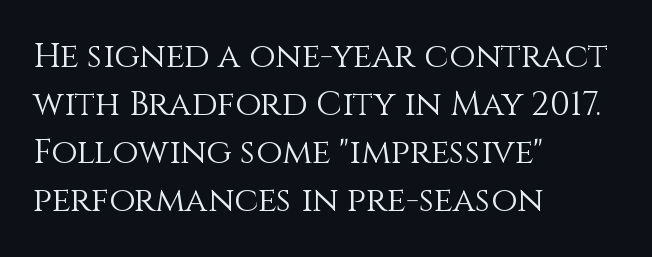
The image shows 34 px light type, upright; set left-aligned, normal line spacing (1.41x), normal letter spacing, not underlined; medium stroke contrast and a large x-height.
